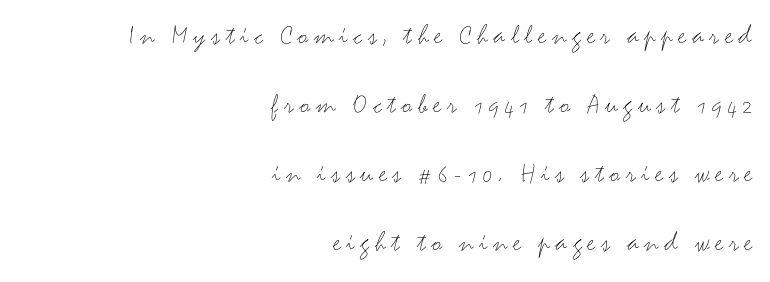
{"serif": "no", "bold": "no", "weight": "light", "width": "wide", "stroke_contrast": "medium", "x_height": "small", "monospaced": "no", "underline": "no", "align": "right", "line_spacing": "loose", "line_spacing_ratio": 2.38, "glyph_px": 29}
